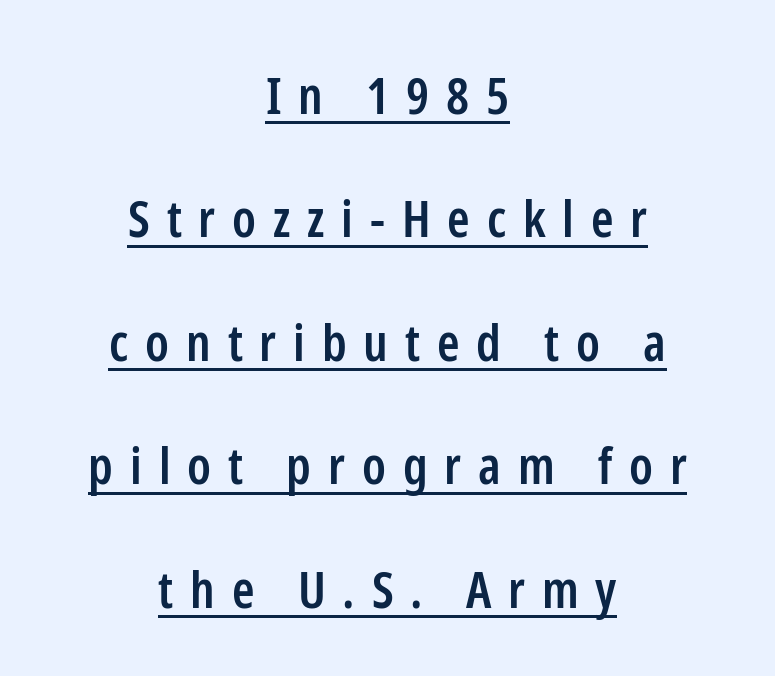
{"serif": "no", "italic": "no", "bold": "semi", "weight": "semibold", "width": "condensed", "stroke_contrast": "low", "x_height": "medium", "monospaced": "no", "underline": "yes", "align": "center", "line_spacing": "loose", "line_spacing_ratio": 2.42, "letter_spacing": "wide", "letter_spacing_em": 0.33, "glyph_px": 51}
